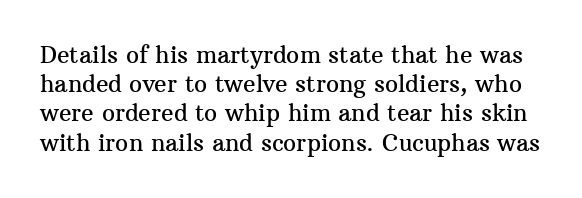
Style check: upright. Clear beneath every line of the passage. Here the glyphs are tracked normally, forming tight word shapes. The vertical gap from one line to the next is medium.
